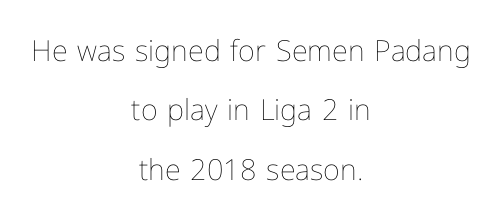
Q: Is the text bold? A: No.
Q: Is the text italic (slanted)? A: No, it is upright.
Q: Is the text underlined? A: No.
Q: How is the paragraph aligned? A: Centered.
Q: Is the spacing between letters normal or unusually wide? A: Normal.
Q: Is the spacing between lines tight, normal or loose? A: Loose.
Q: Width (condensed, normal, or wide)? A: Normal.
Q: Stroke contrast? A: Low.
Q: x-height? A: Medium.
Q: Monospaced? A: No.
